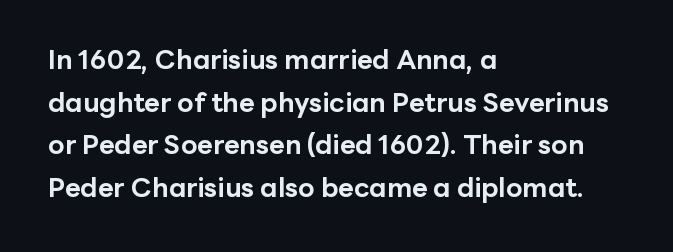
The image shows 27 px bold type, upright; set left-aligned, normal line spacing (1.58x), normal letter spacing, not underlined.
